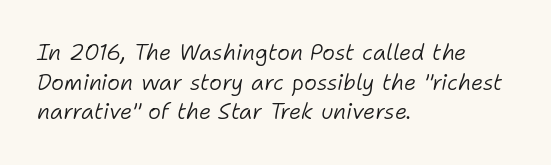
{"italic": "yes", "lean": "right", "slant_degrees": 11, "bold": "no", "underline": "no", "align": "left", "line_spacing": "normal", "line_spacing_ratio": 1.35, "letter_spacing": "normal", "letter_spacing_em": 0.0, "glyph_px": 22}
